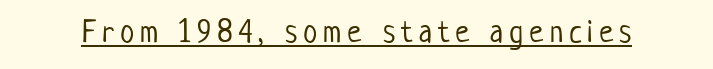
Q: Is the text bold? A: No.
Q: Is the text italic (slanted)? A: No, it is upright.
Q: Is the typeface a serif or a sans-serif typeface? A: Sans-serif.
Q: Is the text underlined? A: Yes.
Q: Width (condensed, normal, or wide)? A: Condensed.
Q: Stroke contrast? A: Low.
Q: x-height? A: Medium.
Q: Monospaced? A: No.
